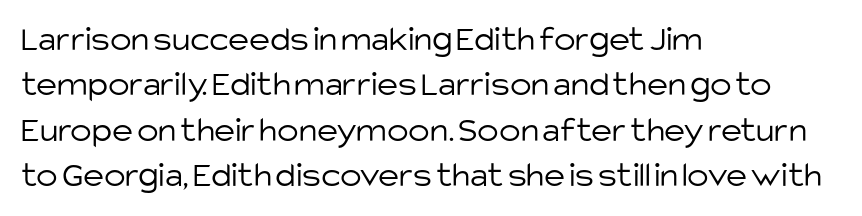
Q: Is the text bold? A: No.
Q: Is the text italic (slanted)? A: No, it is upright.
Q: Is the typeface a serif or a sans-serif typeface? A: Sans-serif.
Q: Is the text underlined? A: No.
Q: How is the paragraph aligned? A: Left-aligned.
Q: Is the spacing between letters normal or unusually wide? A: Normal.
Q: Is the spacing between lines tight, normal or loose? A: Normal.
Q: Width (condensed, normal, or wide)? A: Normal.
Q: Stroke contrast? A: Low.
Q: x-height? A: Large.
Q: Monospaced? A: No.
